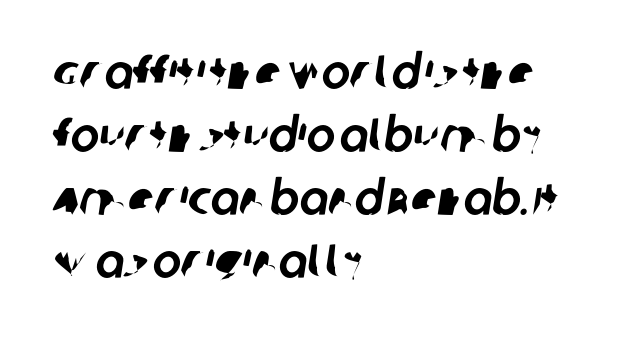
{"serif": "no", "width": "normal", "stroke_contrast": "low", "x_height": "large", "monospaced": "no", "underline": "no", "align": "left", "line_spacing": "normal", "line_spacing_ratio": 1.31, "letter_spacing": "normal", "letter_spacing_em": 0.0, "glyph_px": 48}
